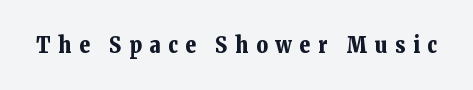
Plenty of ink on the page — the face is bold. Letter spacing: wide. Descender tails drop into unmarked territory. Posture: upright roman.
